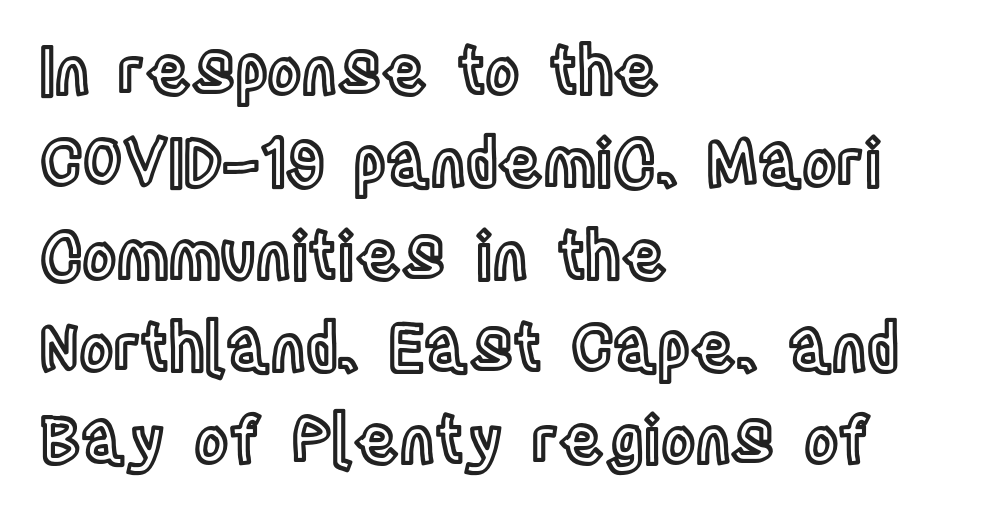
Q: Is the text italic (slanted)? A: No, it is upright.
Q: Is the text underlined? A: No.
Q: How is the paragraph aligned? A: Left-aligned.
Q: Is the spacing between letters normal or unusually wide? A: Normal.
Q: Is the spacing between lines tight, normal or loose? A: Normal.
Q: Width (condensed, normal, or wide)? A: Condensed.
Q: x-height? A: Large.
Q: Monospaced? A: No.
